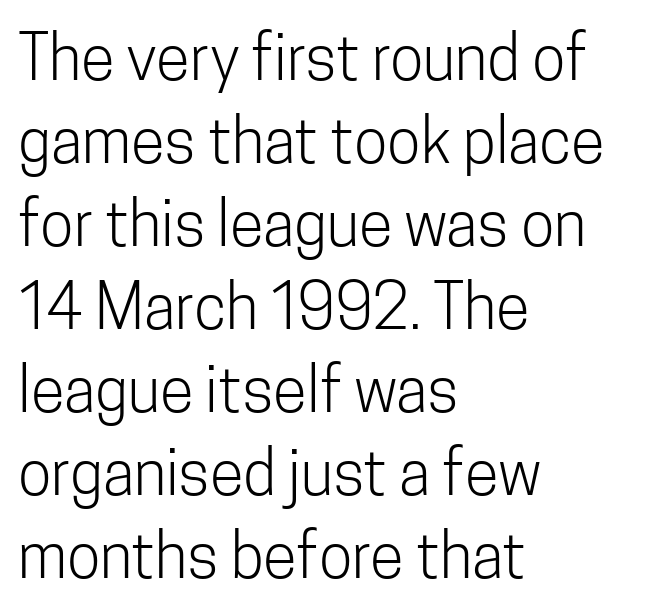
{"serif": "no", "italic": "no", "bold": "no", "weight": "light", "width": "condensed", "stroke_contrast": "low", "x_height": "medium", "monospaced": "no", "underline": "no", "align": "left", "line_spacing": "normal", "line_spacing_ratio": 1.34, "letter_spacing": "normal", "letter_spacing_em": 0.0, "glyph_px": 62}
